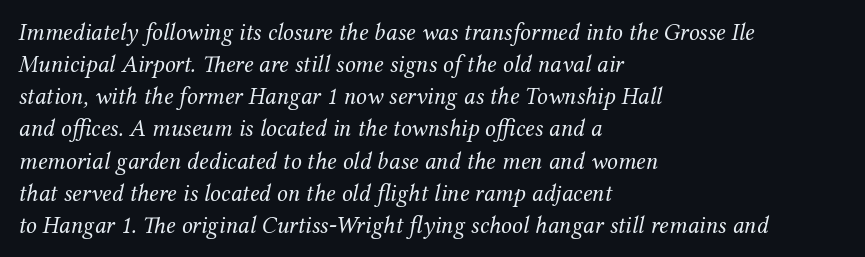
Emphasis-style slanted type is in use. Teacher's note: observe the even left margin — that is flush-left alignment. Check under the words: just untouched page. This is not heavy type; no bold has been used. Standard letterfit; no display-style spreading of the glyphs.
